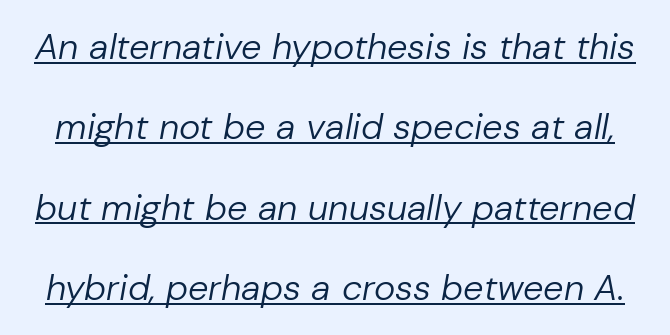
{"italic": "yes", "lean": "right", "slant_degrees": 10, "bold": "no", "weight": "regular", "width": "normal", "stroke_contrast": "low", "x_height": "medium", "monospaced": "no", "underline": "yes", "line_spacing": "loose", "line_spacing_ratio": 2.23, "letter_spacing": "normal", "letter_spacing_em": 0.0, "glyph_px": 36}
